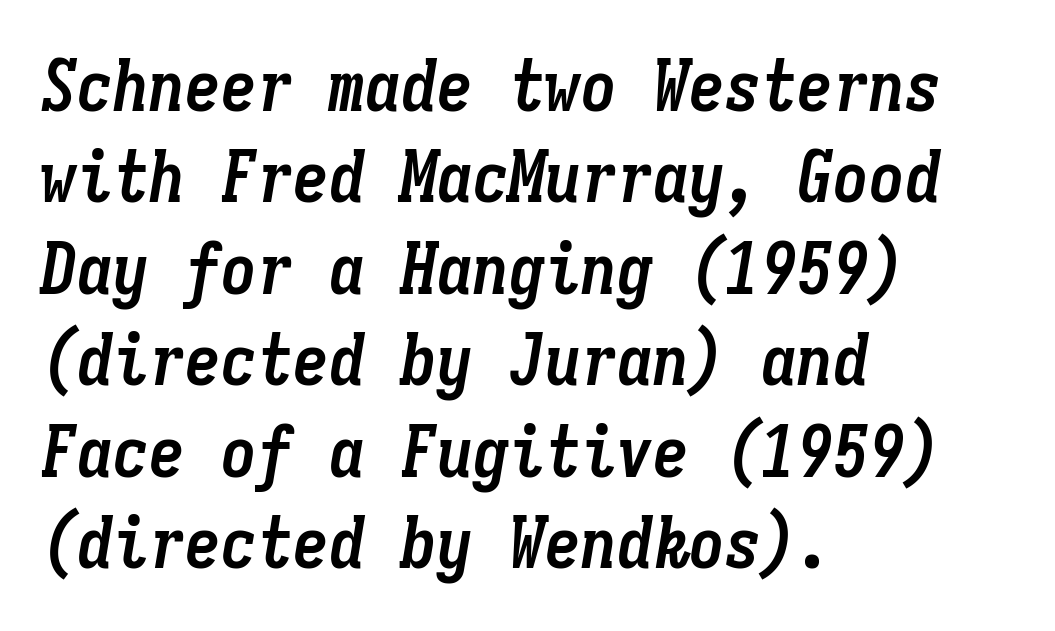
{"italic": "yes", "lean": "right", "slant_degrees": 9, "bold": "yes", "weight": "semibold", "width": "condensed", "stroke_contrast": "low", "x_height": "medium", "monospaced": "yes", "underline": "no", "align": "left", "line_spacing": "normal", "line_spacing_ratio": 1.27, "letter_spacing": "normal", "letter_spacing_em": 0.0, "glyph_px": 72}
